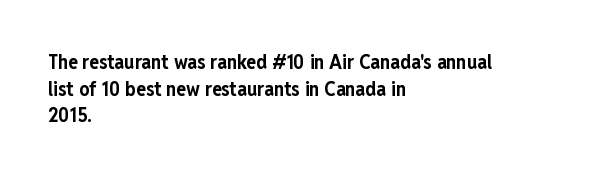
The image shows 20 px bold type, upright; set left-aligned, normal line spacing (1.33x), normal letter spacing, not underlined.
